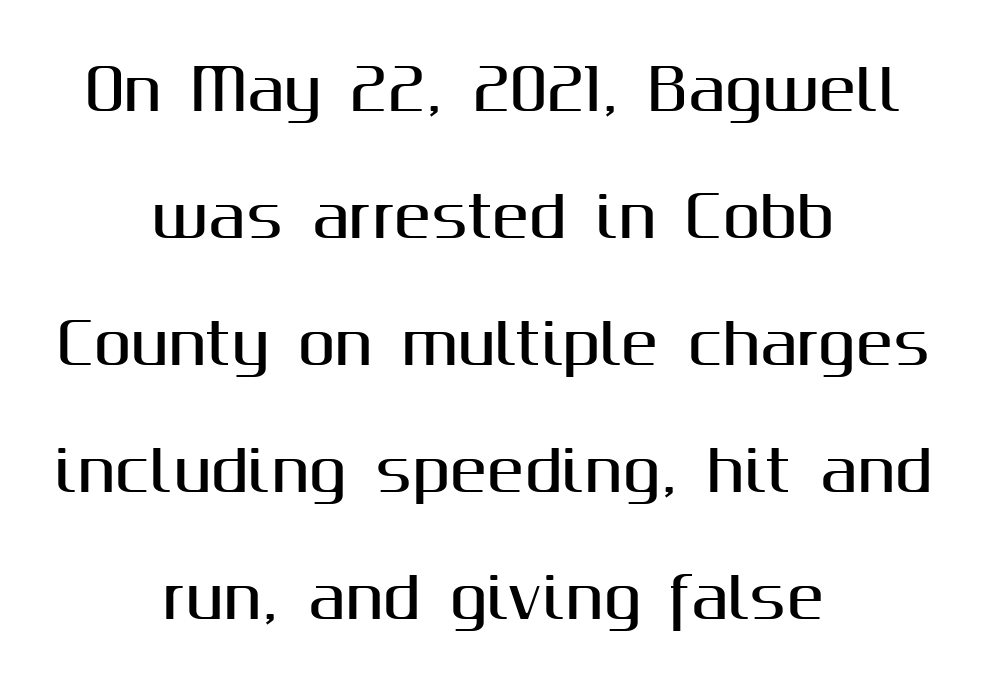
These lines were composed using upright roman letters. Notice how the passage keeps no hard edge, just a central spine. The passage shown is typed in a proportional face where columns would drift. Quick note: underline off. The designer went with a sans here, leaving each stem footless.
